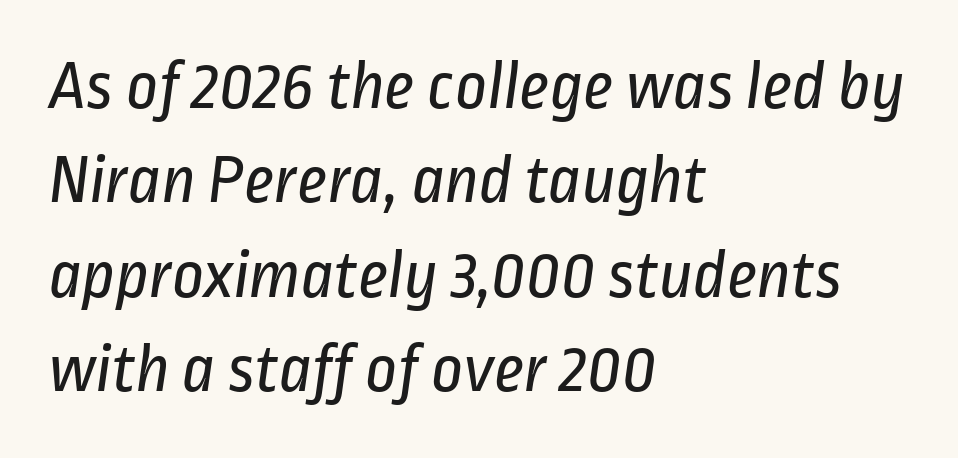
Q: Is the text bold? A: No.
Q: Is the typeface a serif or a sans-serif typeface? A: Sans-serif.
Q: Is the text underlined? A: No.
Q: How is the paragraph aligned? A: Left-aligned.
Q: Is the spacing between letters normal or unusually wide? A: Normal.
Q: Is the spacing between lines tight, normal or loose? A: Normal.
Q: Width (condensed, normal, or wide)? A: Condensed.
Q: Stroke contrast? A: Low.
Q: x-height? A: Medium.
Q: Monospaced? A: No.
